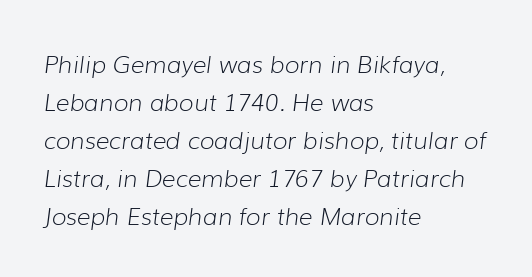
Q: Is the text bold? A: No.
Q: Is the text italic (slanted)? A: Yes, it leans right by about 7 degrees.
Q: Is the text underlined? A: No.
Q: How is the paragraph aligned? A: Left-aligned.
Q: Is the spacing between letters normal or unusually wide? A: Normal.
Q: Is the spacing between lines tight, normal or loose? A: Normal.
